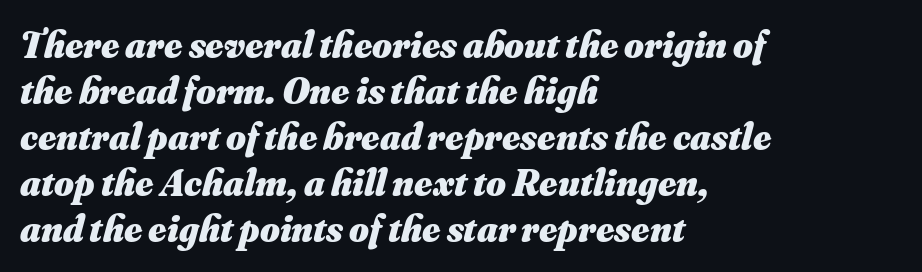
Q: Is the text bold? A: Yes.
Q: Is the text italic (slanted)? A: Yes, it leans right by about 16 degrees.
Q: Is the text underlined? A: No.
Q: How is the paragraph aligned? A: Left-aligned.
Q: Is the spacing between letters normal or unusually wide? A: Normal.
Q: Width (condensed, normal, or wide)? A: Normal.
Q: Stroke contrast? A: Medium.
Q: x-height? A: Small.
Q: Monospaced? A: No.
